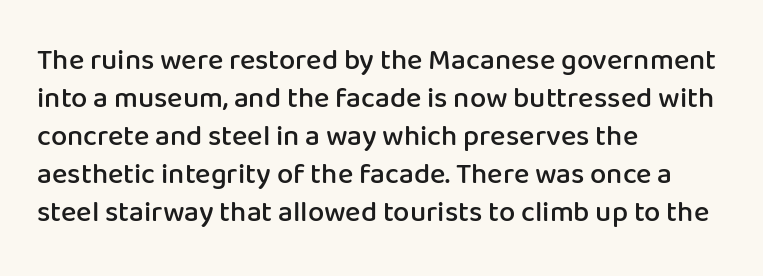
{"serif": "no", "italic": "no", "bold": "semi", "weight": "semibold", "width": "normal", "stroke_contrast": "low", "x_height": "medium", "monospaced": "no", "underline": "no", "align": "left", "line_spacing": "normal", "line_spacing_ratio": 1.31, "letter_spacing": "normal", "letter_spacing_em": 0.0, "glyph_px": 29}
